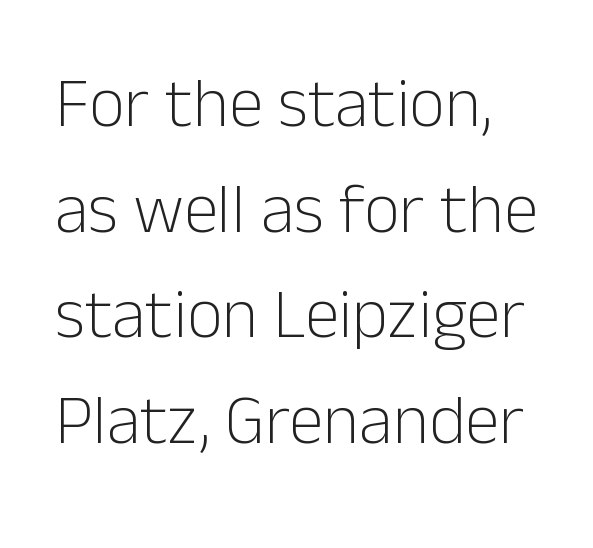
The image shows 70 px light sans-serif type, upright; set normal line spacing (1.51x), normal letter spacing, not underlined; low stroke contrast and a medium x-height.
